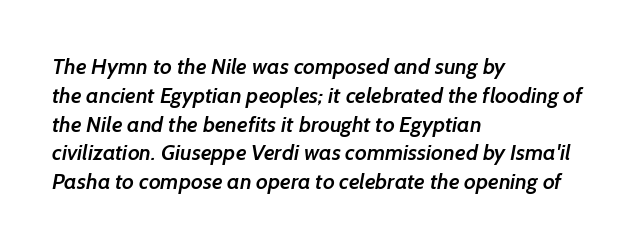
The gap between lines stays unmarked. Alignment: flush left. Emphasis by weight is partial: semibold. Quick note: interline space is typical. The rendering keeps characters at their native spacing.
